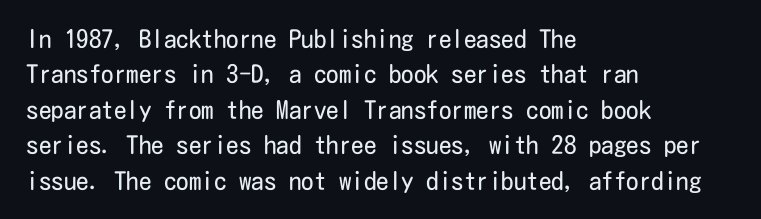
Plain, unruled lines of type. Is the type heavy? It reads as light-to-regular instead. Interline gaps are of average width in this sample. In terms of posture, this sample is upright. These lines are set flush left with a ragged right edge. Nothing unusual about the tracking: characters are spaced as the font intends.
